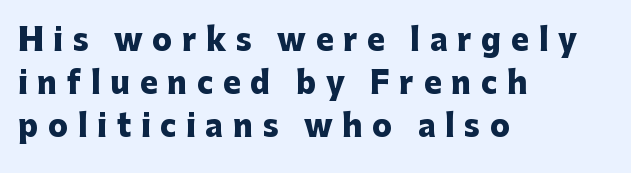
A typesetter would call this heavily tracked-out type. Character widths vary here, with narrow letters taking less room than wide ones. The lettering stays uniformly vertical, giving the passage a roman look. Strokes here are thick enough to call this a true bold. Serifs: no, the terminals of the letterforms are clean.
